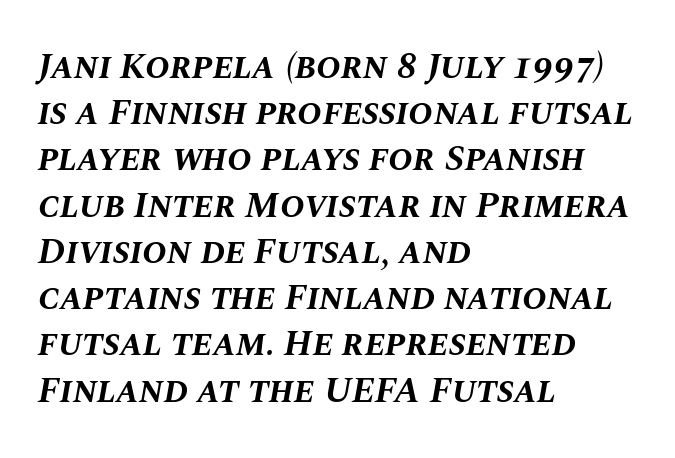
Q: Is the text bold? A: Yes.
Q: Is the text italic (slanted)? A: Yes, it leans right by about 10 degrees.
Q: Is the text underlined? A: No.
Q: How is the paragraph aligned? A: Left-aligned.
Q: Is the spacing between letters normal or unusually wide? A: Normal.
Q: Is the spacing between lines tight, normal or loose? A: Normal.
Q: Width (condensed, normal, or wide)? A: Normal.
Q: Stroke contrast? A: Medium.
Q: x-height? A: Large.
Q: Monospaced? A: No.
